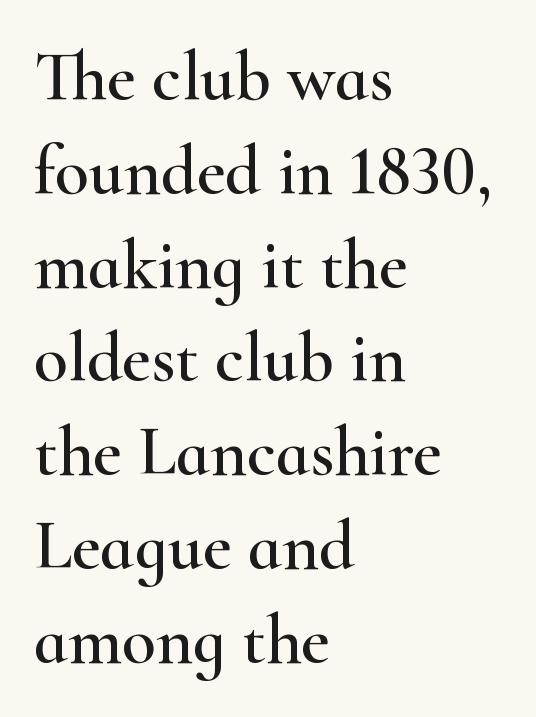
The image shows 70 px wide serif type, upright; set left-aligned, normal line spacing (1.34x), normal letter spacing, not underlined; high stroke contrast and a small x-height.
